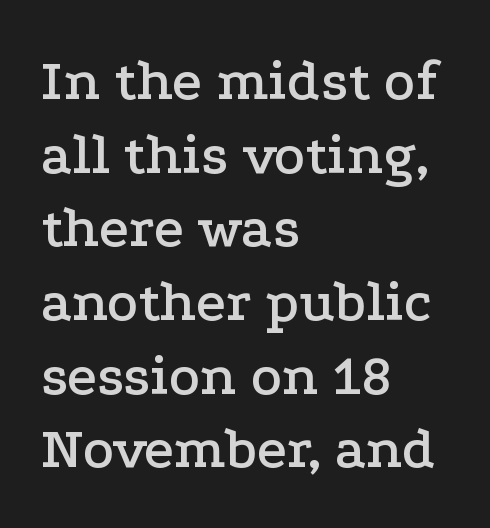
Q: Is the text italic (slanted)? A: No, it is upright.
Q: Is the typeface a serif or a sans-serif typeface? A: Serif.
Q: Is the text underlined? A: No.
Q: How is the paragraph aligned? A: Left-aligned.
Q: Is the spacing between letters normal or unusually wide? A: Normal.
Q: Is the spacing between lines tight, normal or loose? A: Normal.
Q: Width (condensed, normal, or wide)? A: Wide.
Q: Stroke contrast? A: Low.
Q: x-height? A: Medium.
Q: Monospaced? A: No.
